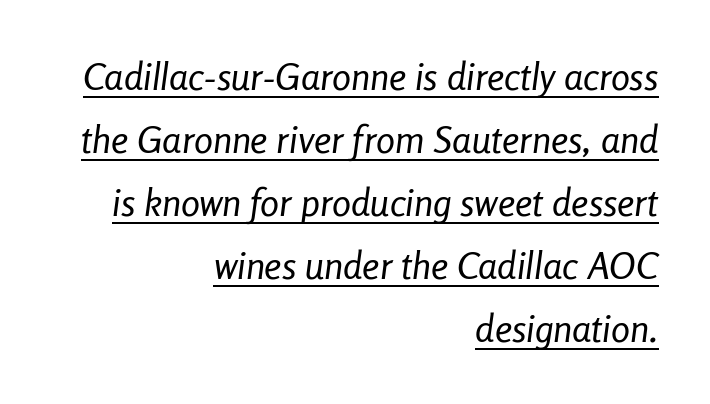
{"italic": "yes", "lean": "right", "slant_degrees": 8, "bold": "no", "weight": "regular", "width": "condensed", "stroke_contrast": "low", "x_height": "medium", "monospaced": "no", "underline": "yes", "align": "right", "line_spacing": "normal", "line_spacing_ratio": 1.66, "letter_spacing": "normal", "letter_spacing_em": 0.0, "glyph_px": 38}
